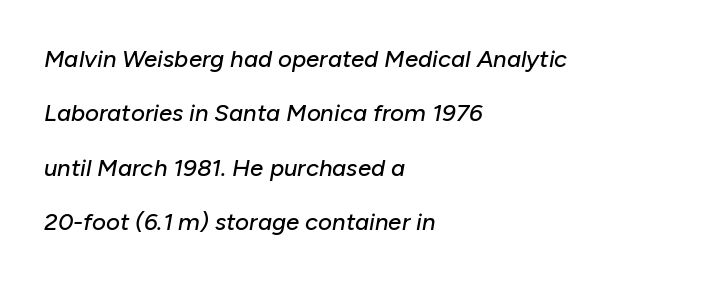
The image shows 24 px text type, italic (leaning right); set left-aligned, loose line spacing (2.27x), normal letter spacing, not underlined.
